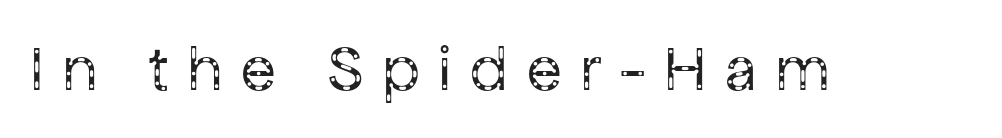
{"serif": "no", "italic": "no", "bold": "no", "weight": "regular", "width": "normal", "stroke_contrast": "low", "x_height": "medium", "monospaced": "no", "underline": "no", "letter_spacing": "wide", "letter_spacing_em": 0.29, "glyph_px": 64}
